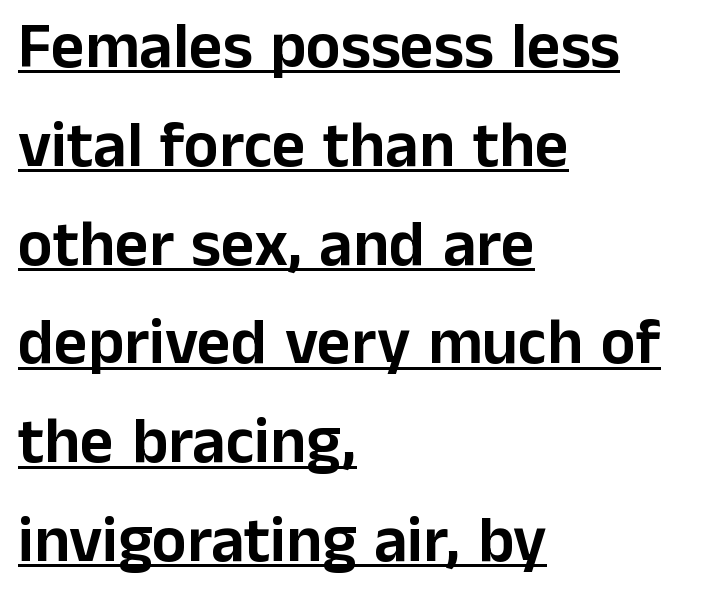
{"serif": "no", "italic": "no", "width": "normal", "stroke_contrast": "low", "x_height": "medium", "monospaced": "no", "underline": "yes", "align": "left", "line_spacing": "normal", "line_spacing_ratio": 1.52, "letter_spacing": "normal", "letter_spacing_em": 0.0, "glyph_px": 65}
